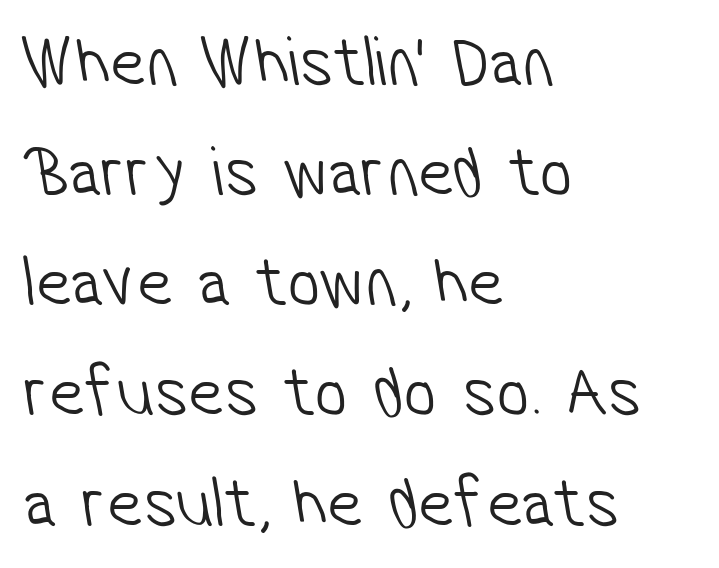
{"serif": "no", "bold": "no", "weight": "light", "width": "condensed", "stroke_contrast": "low", "x_height": "medium", "monospaced": "no", "underline": "no", "align": "left", "line_spacing": "normal", "line_spacing_ratio": 1.53, "letter_spacing": "normal", "letter_spacing_em": 0.0, "glyph_px": 72}
